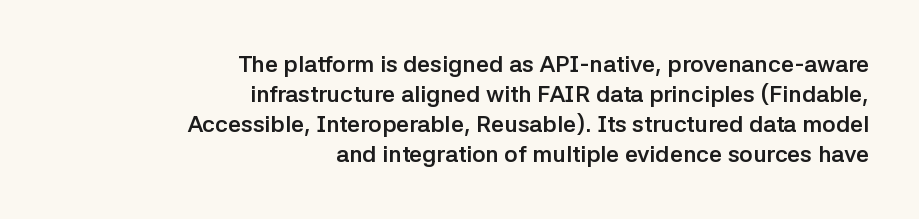
Q: Is the text bold? A: Yes.
Q: Is the text italic (slanted)? A: No, it is upright.
Q: Is the text underlined? A: No.
Q: How is the paragraph aligned? A: Right-aligned.
Q: Is the spacing between letters normal or unusually wide? A: Normal.
Q: Is the spacing between lines tight, normal or loose? A: Normal.
